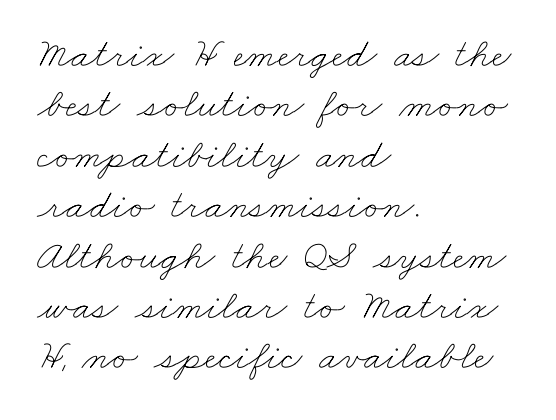
{"bold": "no", "weight": "thin", "width": "wide", "stroke_contrast": "low", "x_height": "small", "monospaced": "no", "underline": "no", "align": "left", "line_spacing_ratio": 1.2, "letter_spacing": "normal", "letter_spacing_em": 0.0, "glyph_px": 42}
